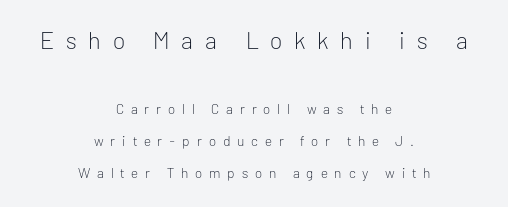
Q: Is the text bold? A: No.
Q: Is the text italic (slanted)? A: No, it is upright.
Q: Is the text underlined? A: No.
Q: How is the paragraph aligned? A: Centered.
Q: Is the spacing between letters normal or unusually wide? A: Unusually wide.
Q: Is the spacing between lines tight, normal or loose? A: Loose.
Q: Which block of text is set in a larger size, the first (top) or the second (bottom)? A: The first (top) one.
